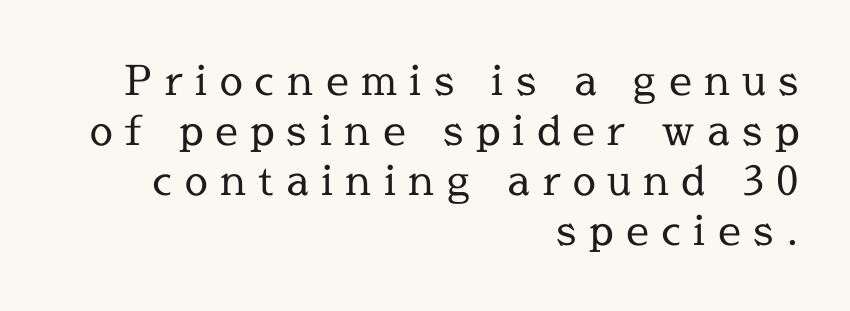
{"serif": "yes", "italic": "no", "bold": "no", "weight": "regular", "width": "normal", "x_height": "medium", "monospaced": "no", "underline": "no", "align": "right", "line_spacing_ratio": 1.22, "letter_spacing": "wide", "letter_spacing_em": 0.3, "glyph_px": 41}
